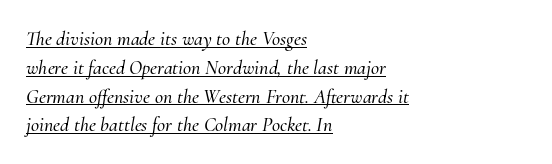
{"italic": "yes", "lean": "right", "slant_degrees": 10, "underline": "yes", "align": "left", "line_spacing": "normal", "line_spacing_ratio": 1.44, "letter_spacing": "normal", "letter_spacing_em": 0.0, "glyph_px": 20}
